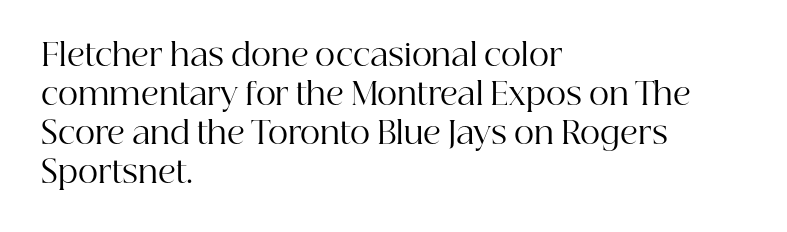
The image shows 31 px regular-weight serif type, upright; set left-aligned, normal line spacing (1.26x), normal letter spacing, not underlined; high stroke contrast and a medium x-height.
